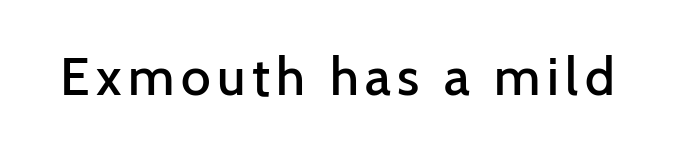
The image shows 53 px semibold sans-serif type, upright; set not underlined; low stroke contrast and a medium x-height.
